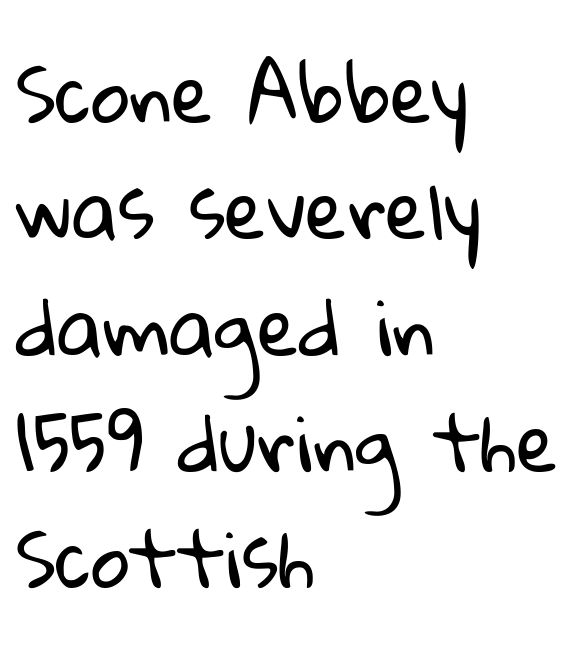
The image shows 76 px regular-weight sans-serif type; set left-aligned, normal line spacing (1.53x), normal letter spacing, not underlined; low stroke contrast and a medium x-height.
